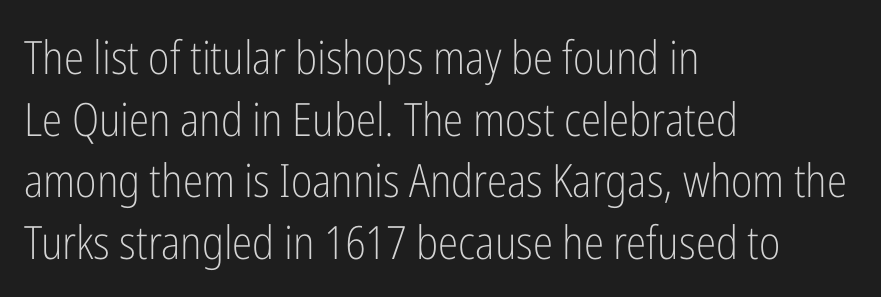
Q: Is the text bold? A: No.
Q: Is the text italic (slanted)? A: No, it is upright.
Q: Is the typeface a serif or a sans-serif typeface? A: Sans-serif.
Q: Is the text underlined? A: No.
Q: How is the paragraph aligned? A: Left-aligned.
Q: Is the spacing between letters normal or unusually wide? A: Normal.
Q: Is the spacing between lines tight, normal or loose? A: Normal.
Q: Width (condensed, normal, or wide)? A: Condensed.
Q: Stroke contrast? A: Low.
Q: x-height? A: Medium.
Q: Monospaced? A: No.
